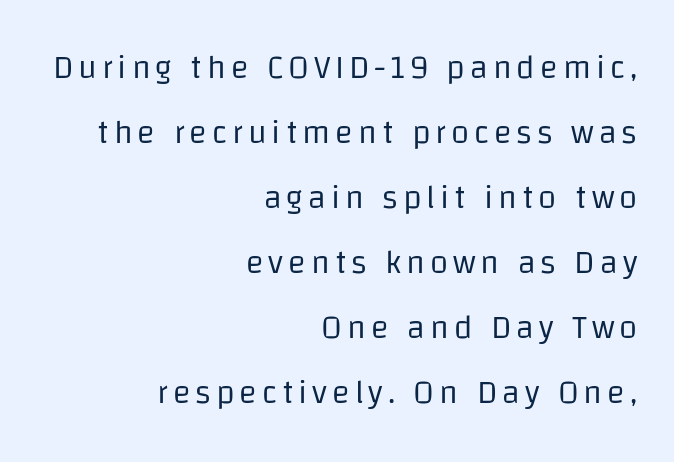
{"serif": "no", "italic": "no", "bold": "no", "weight": "regular", "width": "normal", "stroke_contrast": "low", "x_height": "large", "monospaced": "no", "underline": "no", "align": "right", "line_spacing": "loose", "line_spacing_ratio": 1.97, "glyph_px": 33}
